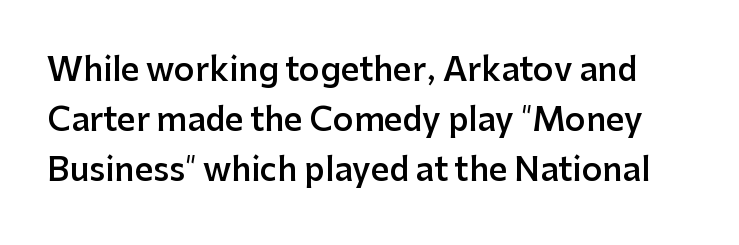
{"serif": "no", "italic": "no", "bold": "semi", "weight": "semibold", "width": "normal", "stroke_contrast": "low", "x_height": "medium", "monospaced": "no", "underline": "no", "line_spacing": "normal", "line_spacing_ratio": 1.56, "letter_spacing": "normal", "letter_spacing_em": 0.0, "glyph_px": 32}
